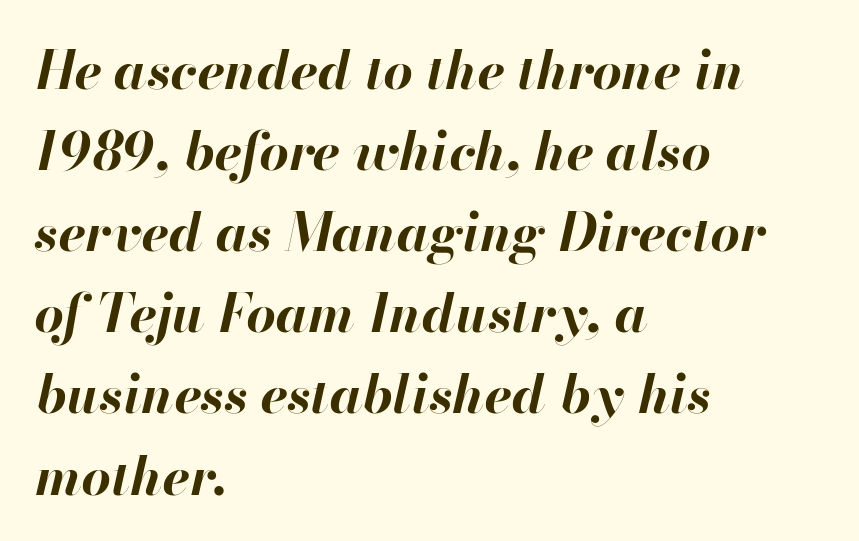
The image shows 52 px bold type, italic (leaning right); set left-aligned, normal line spacing (1.56x), normal letter spacing, not underlined; high stroke contrast and a small x-height.
